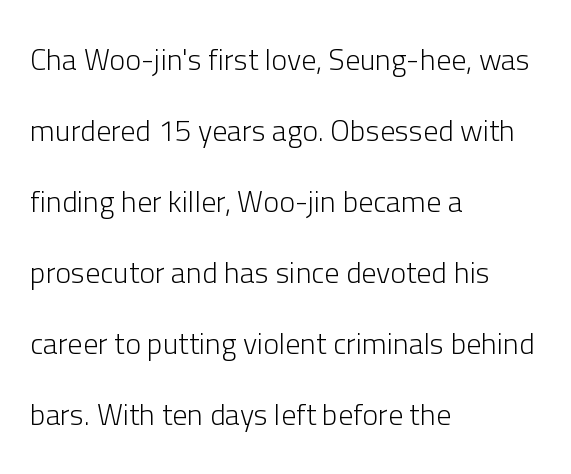
{"serif": "no", "italic": "no", "bold": "no", "weight": "light", "width": "normal", "stroke_contrast": "low", "x_height": "medium", "monospaced": "no", "underline": "no", "align": "left", "line_spacing": "loose", "line_spacing_ratio": 2.37, "letter_spacing": "normal", "letter_spacing_em": 0.0, "glyph_px": 30}
